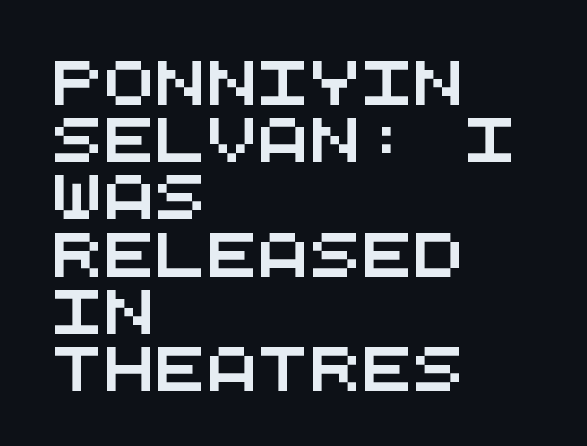
The image shows 43 px wide sans-serif type, monospaced; set left-aligned, normal line spacing (1.33x), normal letter spacing, not underlined; medium stroke contrast and a large x-height.
